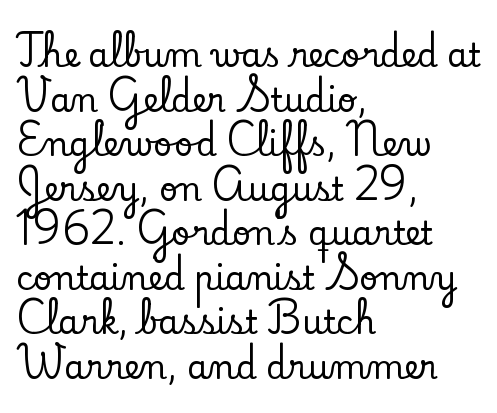
The image shows 33 px serif type, upright; set left-aligned, normal line spacing (1.35x), normal letter spacing, not underlined; low stroke contrast and a small x-height.
